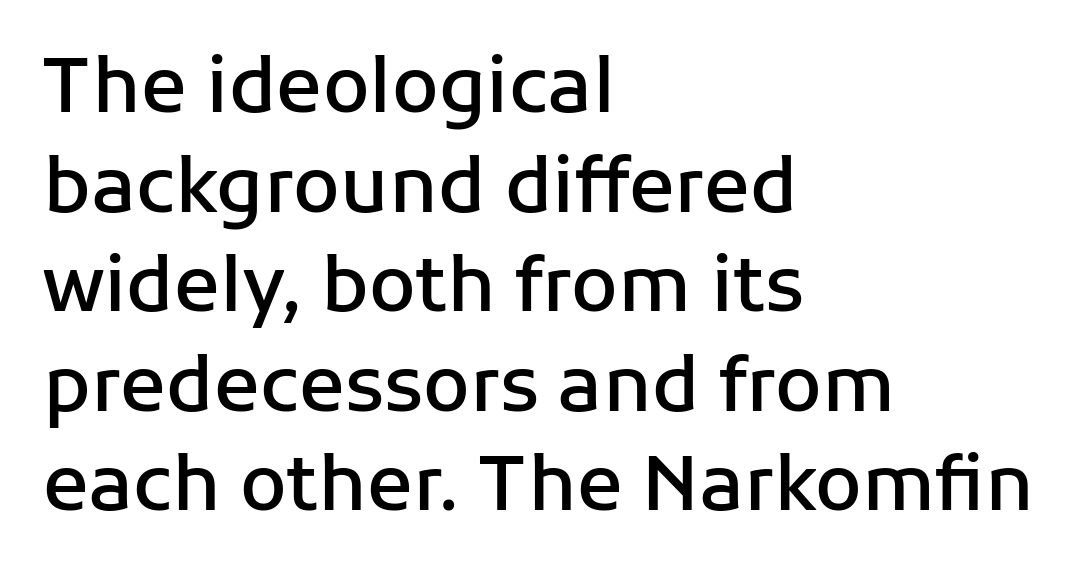
{"serif": "no", "italic": "no", "bold": "semi", "weight": "semibold", "width": "normal", "stroke_contrast": "low", "x_height": "medium", "monospaced": "no", "underline": "no", "align": "left", "line_spacing": "normal", "line_spacing_ratio": 1.31, "letter_spacing": "normal", "letter_spacing_em": 0.0, "glyph_px": 76}
